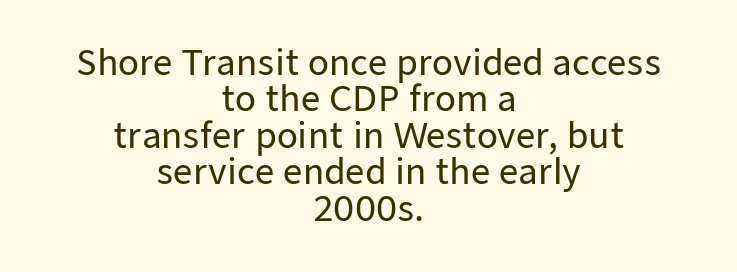
The image shows 34 px sans-serif type, upright; set centered, tight line spacing (1.07x), normal letter spacing, not underlined; low stroke contrast and a medium x-height.
